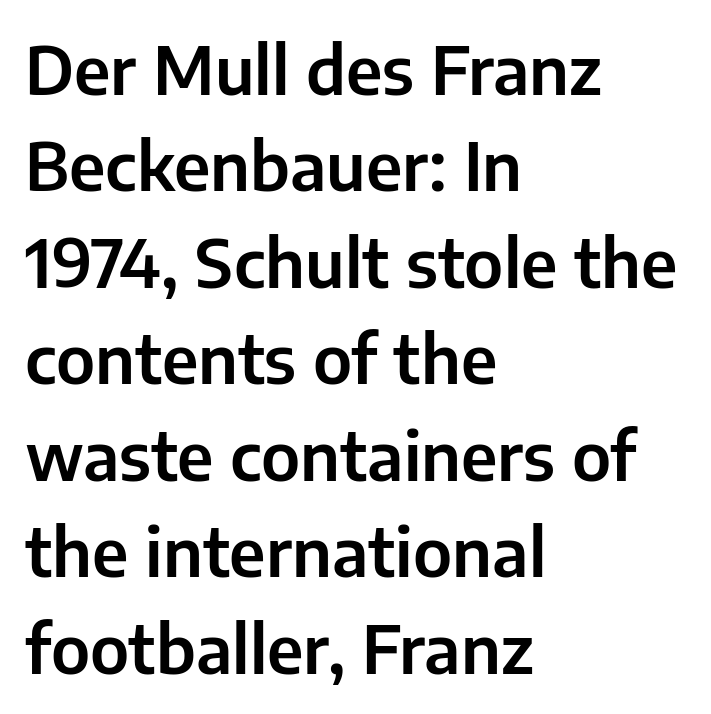
Q: Is the text italic (slanted)? A: No, it is upright.
Q: Is the typeface a serif or a sans-serif typeface? A: Sans-serif.
Q: Is the text underlined? A: No.
Q: How is the paragraph aligned? A: Left-aligned.
Q: Is the spacing between letters normal or unusually wide? A: Normal.
Q: Is the spacing between lines tight, normal or loose? A: Normal.
Q: Width (condensed, normal, or wide)? A: Normal.
Q: Stroke contrast? A: Low.
Q: x-height? A: Medium.
Q: Monospaced? A: No.
